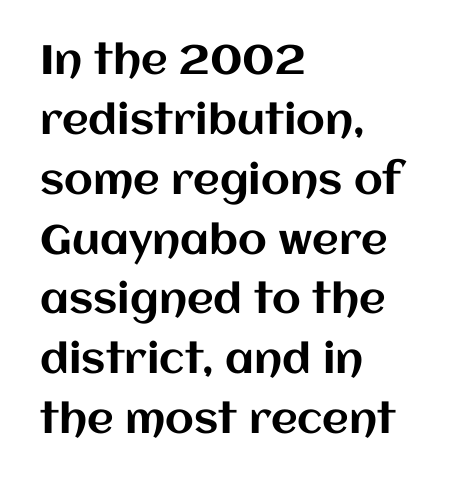
The strip under each line holds only bare page. This rendering leaves character spacing at its baseline value. This sample has the flowing, uneven cadence of proportional lettering. Ascenders rise straight up at ninety degrees. All the whitespace from short lines collects on the right.
